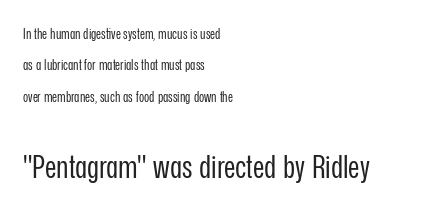
Q: Is the text bold? A: No.
Q: Is the text italic (slanted)? A: No, it is upright.
Q: Is the typeface a serif or a sans-serif typeface? A: Sans-serif.
Q: Is the text underlined? A: No.
Q: How is the paragraph aligned? A: Left-aligned.
Q: Is the spacing between letters normal or unusually wide? A: Normal.
Q: Is the spacing between lines tight, normal or loose? A: Loose.
Q: Which block of text is set in a larger size, the first (top) or the second (bottom)? A: The second (bottom) one.
Q: Width (condensed, normal, or wide)? A: Condensed.
Q: Stroke contrast? A: Low.
Q: x-height? A: Medium.
Q: Monospaced? A: No.
